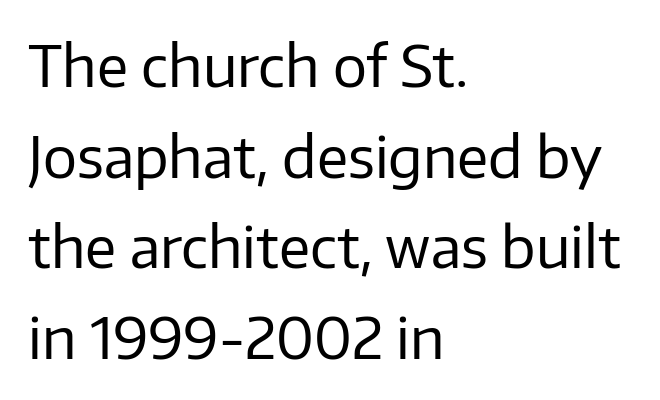
The image shows 57 px regular-weight sans-serif type, upright; set left-aligned, normal line spacing (1.59x), normal letter spacing, not underlined; low stroke contrast and a medium x-height.
